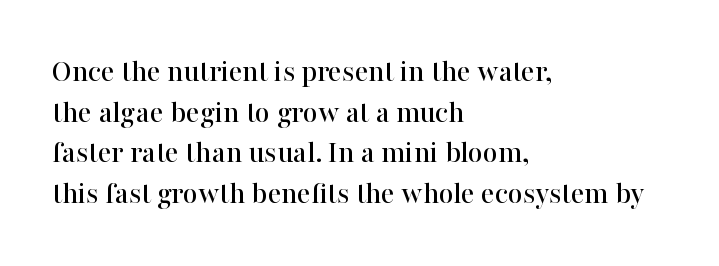
{"serif": "yes", "italic": "no", "width": "normal", "stroke_contrast": "high", "x_height": "medium", "monospaced": "no", "underline": "no", "align": "left", "line_spacing": "normal", "line_spacing_ratio": 1.27, "letter_spacing": "normal", "letter_spacing_em": 0.0, "glyph_px": 32}
